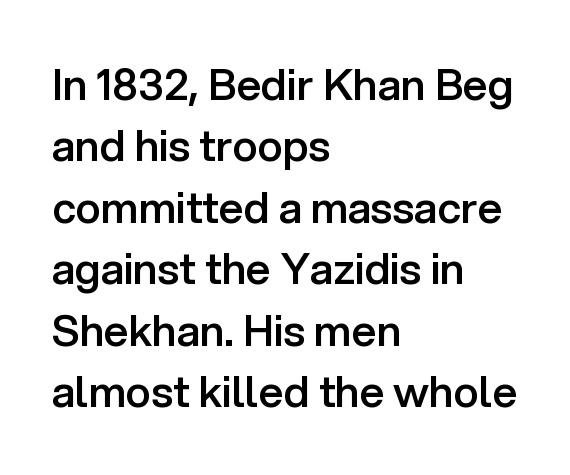
{"serif": "no", "italic": "no", "bold": "semi", "weight": "semibold", "width": "normal", "stroke_contrast": "low", "x_height": "medium", "monospaced": "no", "underline": "no", "align": "left", "line_spacing": "normal", "line_spacing_ratio": 1.43, "letter_spacing": "normal", "letter_spacing_em": 0.0, "glyph_px": 43}
